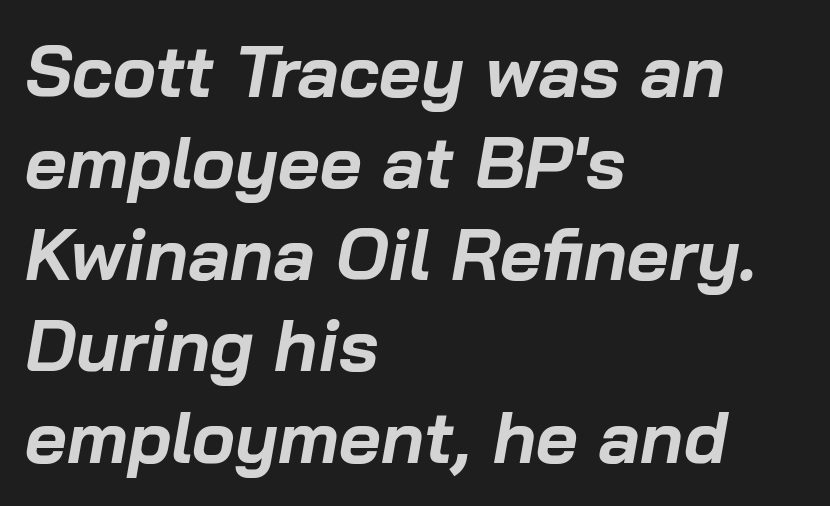
Q: Is the text bold? A: Yes.
Q: Is the text italic (slanted)? A: Yes, it leans right by about 10 degrees.
Q: Is the text underlined? A: No.
Q: How is the paragraph aligned? A: Left-aligned.
Q: Is the spacing between letters normal or unusually wide? A: Normal.
Q: Is the spacing between lines tight, normal or loose? A: Normal.
Q: Width (condensed, normal, or wide)? A: Normal.
Q: Stroke contrast? A: Low.
Q: x-height? A: Medium.
Q: Monospaced? A: No.
